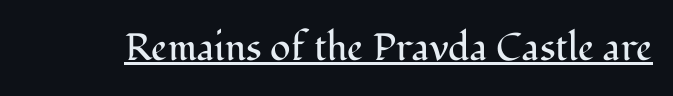
The image shows 38 px regular-weight serif type, upright; set normal letter spacing, underlined; medium stroke contrast and a medium x-height.
